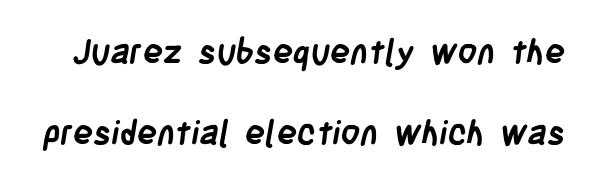
Q: Is the text bold? A: Yes.
Q: Is the typeface a serif or a sans-serif typeface? A: Sans-serif.
Q: Is the text underlined? A: No.
Q: Is the spacing between letters normal or unusually wide? A: Normal.
Q: Is the spacing between lines tight, normal or loose? A: Loose.
Q: Width (condensed, normal, or wide)? A: Condensed.
Q: Stroke contrast? A: Low.
Q: x-height? A: Large.
Q: Monospaced? A: No.
